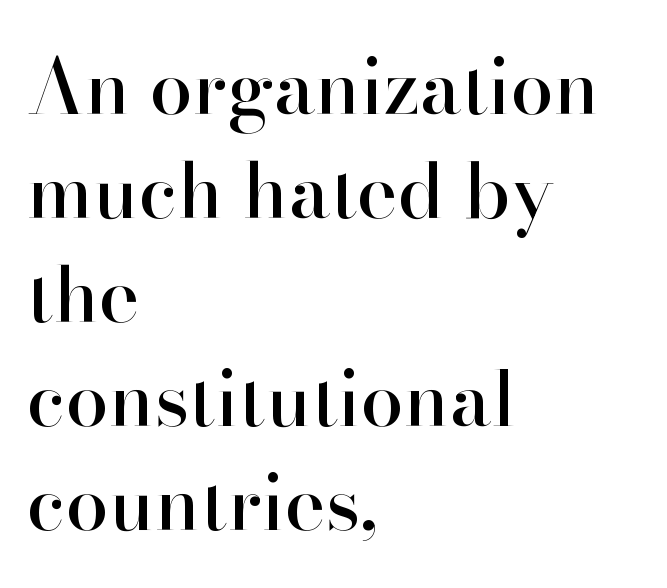
Q: Is the text italic (slanted)? A: No, it is upright.
Q: Is the typeface a serif or a sans-serif typeface? A: Serif.
Q: Is the text underlined? A: No.
Q: How is the paragraph aligned? A: Left-aligned.
Q: Is the spacing between letters normal or unusually wide? A: Normal.
Q: Is the spacing between lines tight, normal or loose? A: Normal.
Q: Width (condensed, normal, or wide)? A: Normal.
Q: Stroke contrast? A: High.
Q: x-height? A: Small.
Q: Monospaced? A: No.
